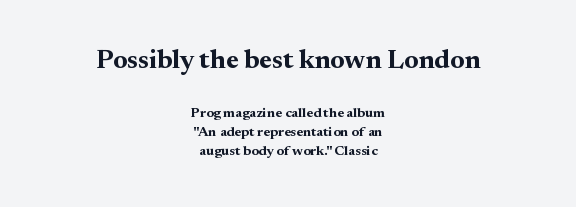
Q: Is the text bold? A: Yes.
Q: Is the text italic (slanted)? A: No, it is upright.
Q: Is the text underlined? A: No.
Q: How is the paragraph aligned? A: Centered.
Q: Is the spacing between letters normal or unusually wide? A: Normal.
Q: Is the spacing between lines tight, normal or loose? A: Normal.
Q: Which block of text is set in a larger size, the first (top) or the second (bottom)? A: The first (top) one.
